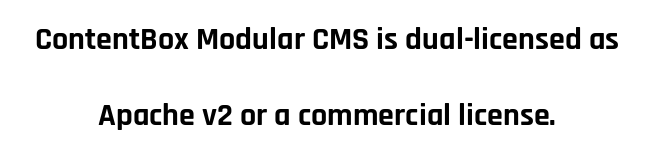
You could not count columns in this text — the font is proportionally spaced. The foot of each line stays bare and open. The passage shown is typeset with a sans-serif family. Horizontal bands of white between lines are thick stripes. Rendered with straight, roman letterforms.
